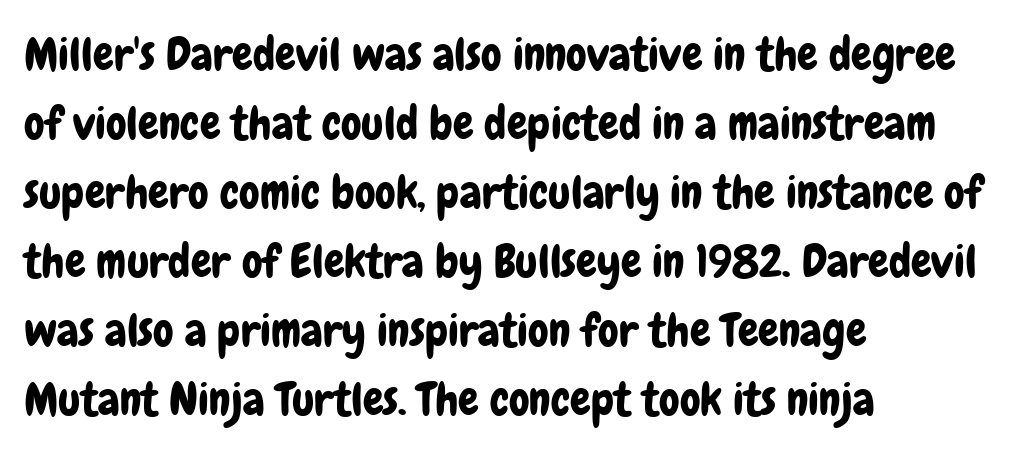
This block has exactly the height ordinary leading produces. Letter spacing: default. If you drew a ruler down the left edge, every line would touch it. The axis of the letterforms is exactly vertical.
